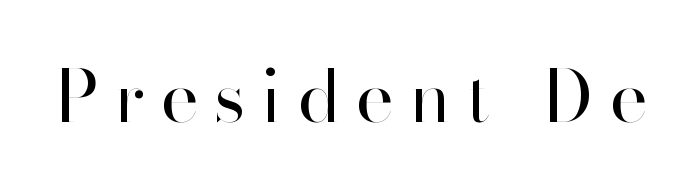
Q: Is the text bold? A: No.
Q: Is the text italic (slanted)? A: No, it is upright.
Q: Is the typeface a serif or a sans-serif typeface? A: Sans-serif.
Q: Is the text underlined? A: No.
Q: Is the spacing between letters normal or unusually wide? A: Unusually wide.
Q: Width (condensed, normal, or wide)? A: Normal.
Q: Stroke contrast? A: High.
Q: x-height? A: Small.
Q: Monospaced? A: No.
